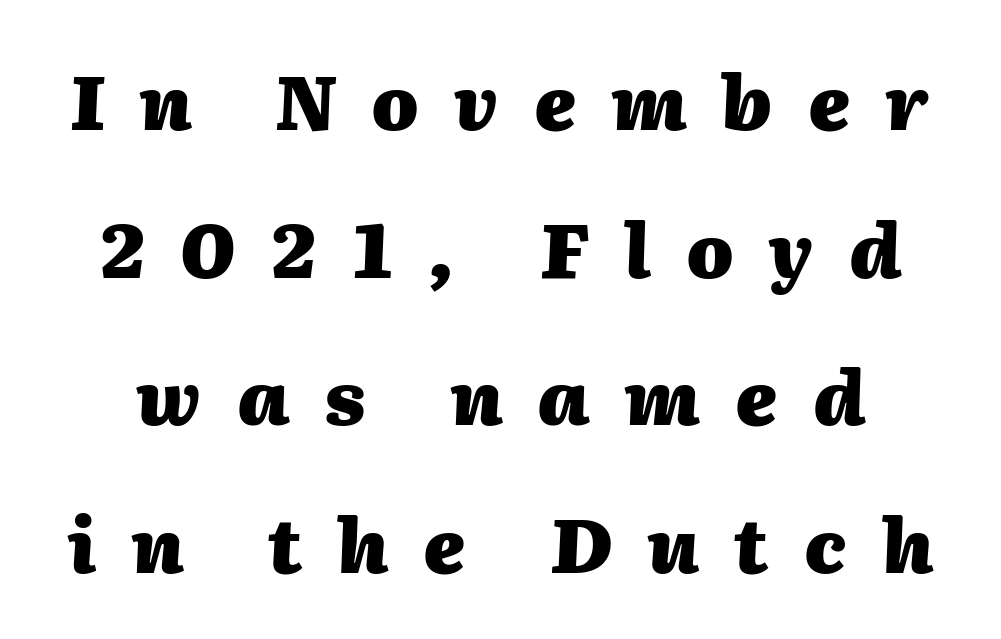
The image shows 75 px heavy type, italic (leaning right); set loose line spacing (1.97x), unusually wide letter spacing (+0.47 em), not underlined; medium stroke contrast and a medium x-height.
